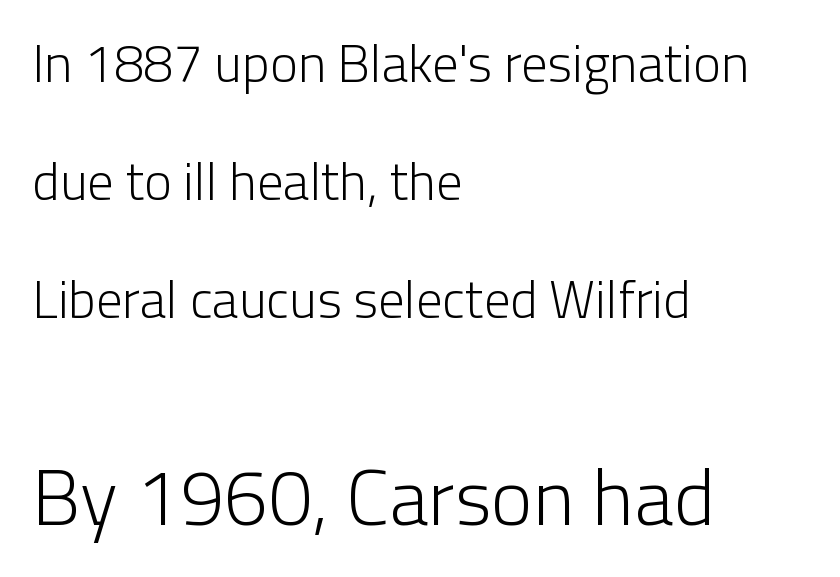
{"serif": "no", "italic": "no", "bold": "no", "weight": "light", "width": "normal", "stroke_contrast": "low", "x_height": "medium", "monospaced": "no", "underline": "no", "align": "left", "line_spacing": "loose", "line_spacing_ratio": 2.23, "letter_spacing": "normal", "letter_spacing_em": 0.0, "larger_block": "second", "size_ratio": 1.49, "glyph_px": 79}
